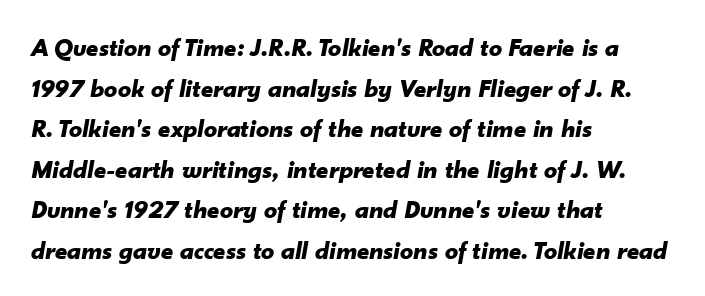
The image shows 26 px bold type, italic (leaning right); set left-aligned, normal line spacing (1.56x), normal letter spacing, not underlined.
